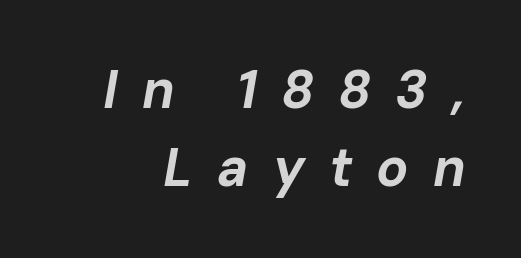
Q: Is the text bold? A: Yes.
Q: Is the text italic (slanted)? A: Yes, it leans right by about 10 degrees.
Q: Is the text underlined? A: No.
Q: Is the spacing between letters normal or unusually wide? A: Unusually wide.
Q: Is the spacing between lines tight, normal or loose? A: Normal.
Q: Width (condensed, normal, or wide)? A: Normal.
Q: Stroke contrast? A: Low.
Q: x-height? A: Medium.
Q: Monospaced? A: No.
